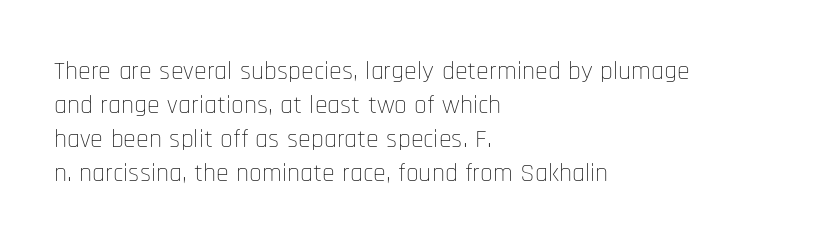
The image shows 26 px text type, upright; set left-aligned, normal line spacing (1.31x), normal letter spacing, not underlined.
